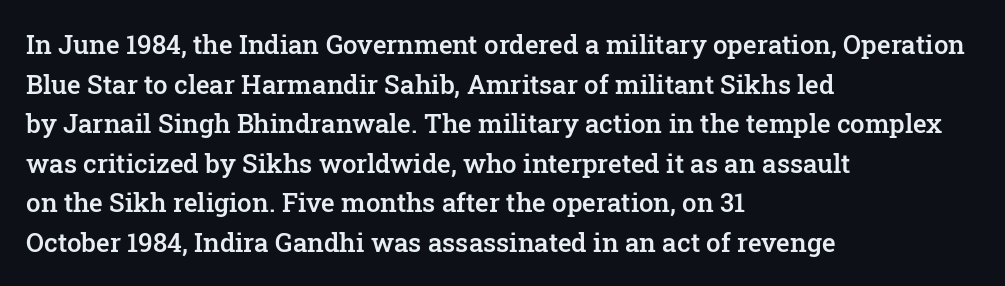
If you measured baseline to baseline, you'd find a middling distance. The typesetting leans somewhat heavy: a semibold. Which margin do the lines hug? The left one — the right edge is uneven. The font's upright variant was chosen for this text.
